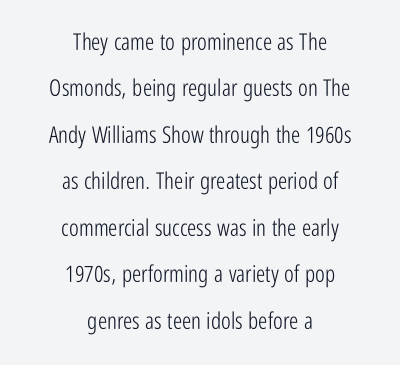
{"italic": "no", "bold": "no", "underline": "no", "align": "center", "line_spacing": "loose", "line_spacing_ratio": 2.02, "letter_spacing": "normal", "letter_spacing_em": 0.0, "glyph_px": 23}
